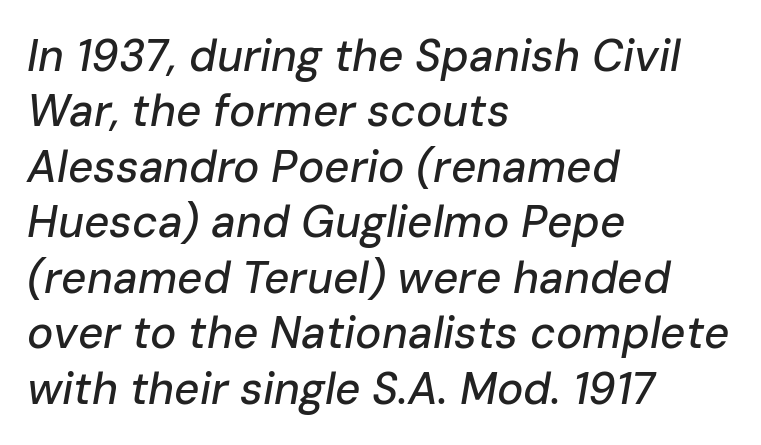
{"italic": "yes", "lean": "right", "slant_degrees": 10, "width": "normal", "stroke_contrast": "low", "x_height": "medium", "monospaced": "no", "underline": "no", "align": "left", "line_spacing": "normal", "line_spacing_ratio": 1.26, "letter_spacing": "normal", "letter_spacing_em": 0.0, "glyph_px": 44}
